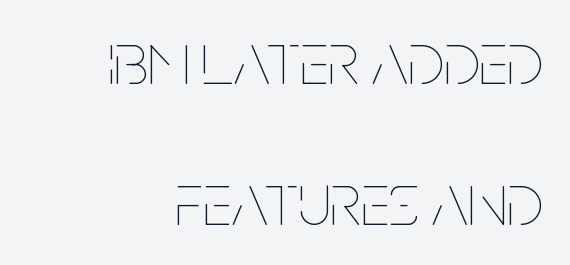
Q: Is the text bold? A: No.
Q: Is the text italic (slanted)? A: No, it is upright.
Q: Is the text underlined? A: No.
Q: How is the paragraph aligned? A: Right-aligned.
Q: Is the spacing between letters normal or unusually wide? A: Normal.
Q: Width (condensed, normal, or wide)? A: Condensed.
Q: Stroke contrast? A: Low.
Q: x-height? A: Large.
Q: Monospaced? A: No.
